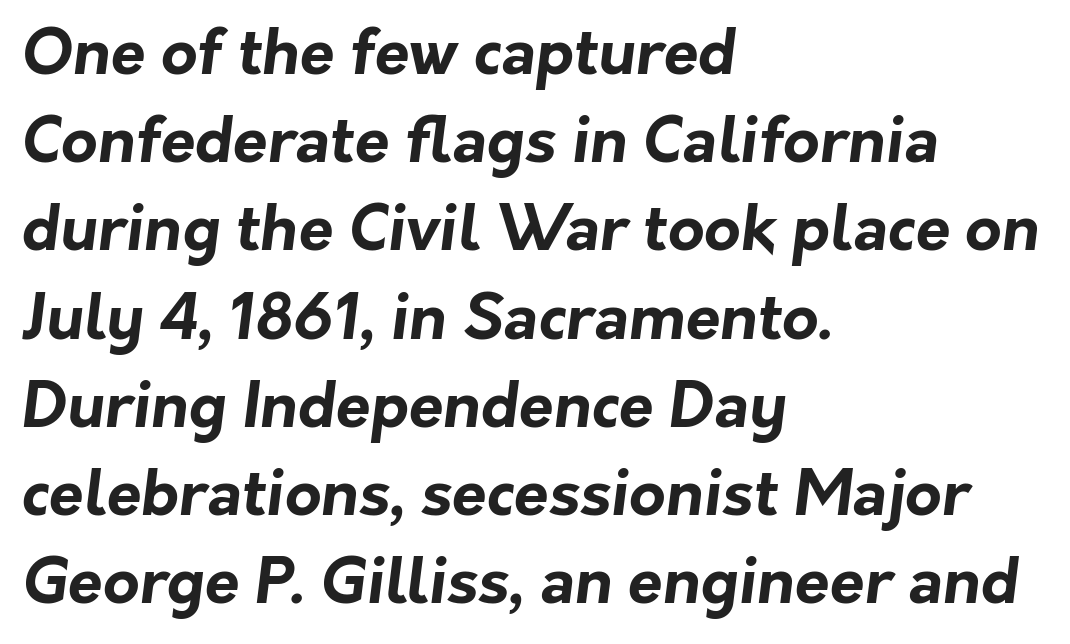
The image shows 63 px bold sans-serif type; set left-aligned, normal line spacing (1.4x), normal letter spacing, not underlined; low stroke contrast and a medium x-height.
